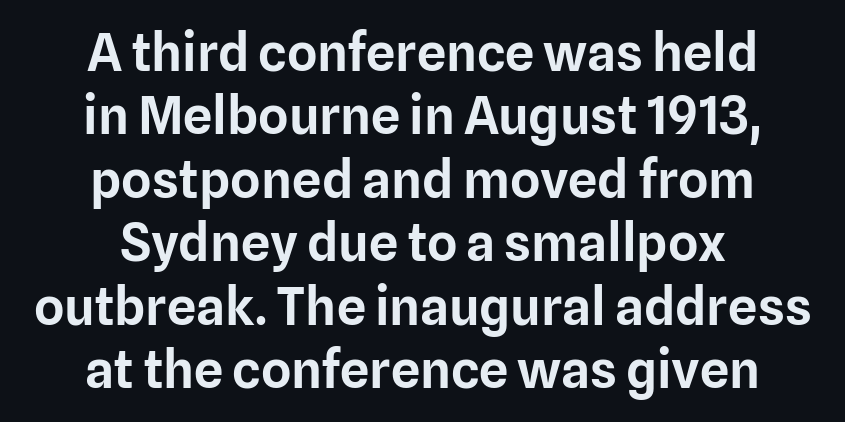
Bare-footed words on every line. A typesetter would label this face a sans. Tall strokes in this sample are plumb rather than angled. A typesetter would call this zero additional tracking.
